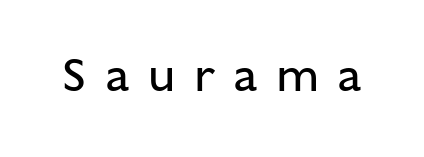
Q: Is the text bold? A: No.
Q: Is the text italic (slanted)? A: No, it is upright.
Q: Is the typeface a serif or a sans-serif typeface? A: Sans-serif.
Q: Is the text underlined? A: No.
Q: Is the spacing between letters normal or unusually wide? A: Unusually wide.
Q: Width (condensed, normal, or wide)? A: Normal.
Q: Stroke contrast? A: Low.
Q: x-height? A: Medium.
Q: Monospaced? A: No.
